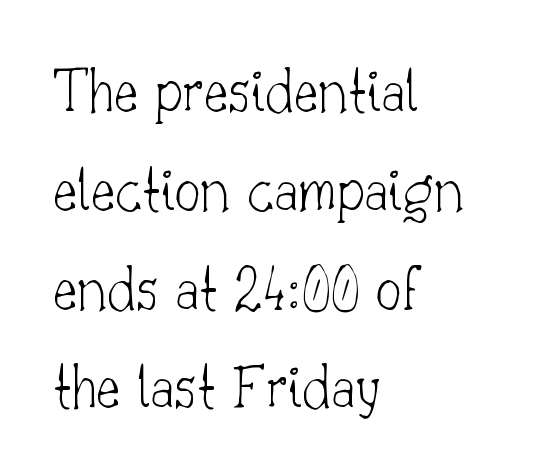
Note the varied advance widths — an 'i' is clearly narrower than an 'm'. The designer went with a serif here, giving each stem small feet. Honestly, the row spacing looks completely unremarkable. Type without underlining. Nothing heavy about these letters — not bold at all.
